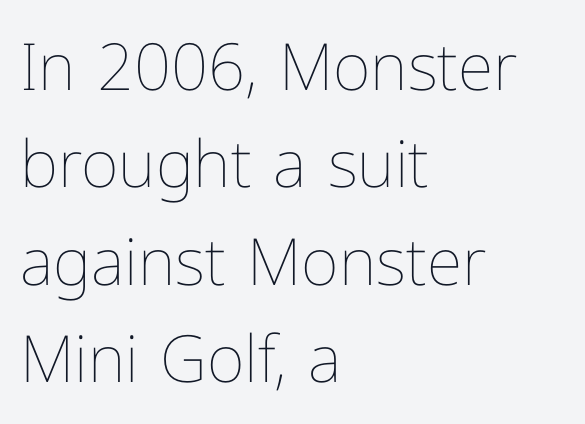
Q: Is the text bold? A: No.
Q: Is the text italic (slanted)? A: No, it is upright.
Q: Is the text underlined? A: No.
Q: How is the paragraph aligned? A: Left-aligned.
Q: Is the spacing between letters normal or unusually wide? A: Normal.
Q: Is the spacing between lines tight, normal or loose? A: Normal.
Q: Width (condensed, normal, or wide)? A: Normal.
Q: Stroke contrast? A: Low.
Q: x-height? A: Medium.
Q: Monospaced? A: No.
